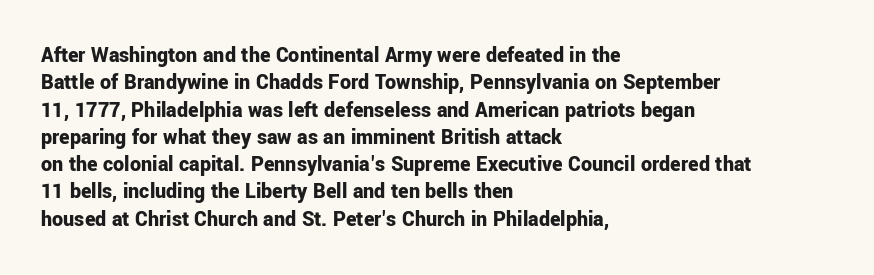
{"italic": "no", "bold": "yes", "underline": "no", "align": "left", "line_spacing_ratio": 1.24, "letter_spacing": "normal", "letter_spacing_em": 0.0, "glyph_px": 22}
